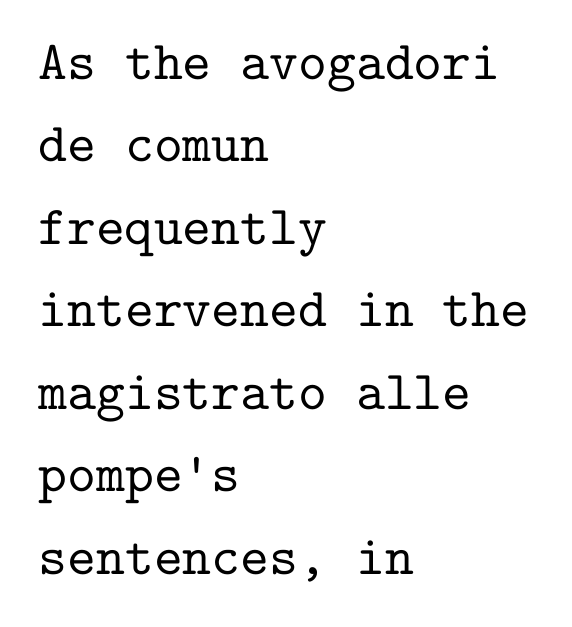
The image shows 55 px serif type, upright, monospaced; set left-aligned, normal line spacing (1.5x), normal letter spacing, not underlined; low stroke contrast and a medium x-height.
